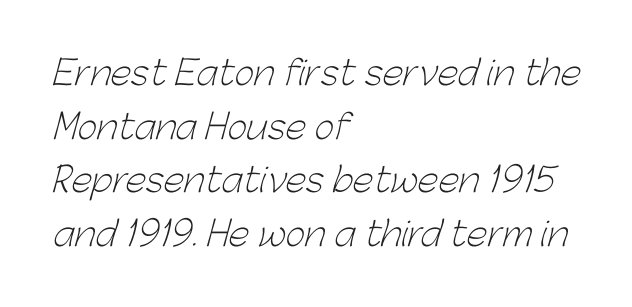
The rows are spaced the way most documents space them. The strip under each line holds only bare page. The rendering anchors every line to the left-hand side. Short note: letters normally spaced. The font is comparable to plain body text, perhaps lighter.
